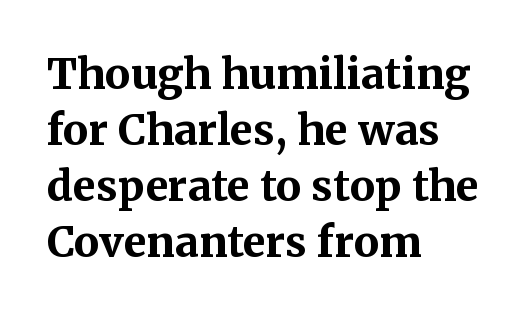
The image shows 42 px bold serif type, upright; set left-aligned, normal line spacing (1.33x), normal letter spacing, not underlined; medium stroke contrast and a medium x-height.
